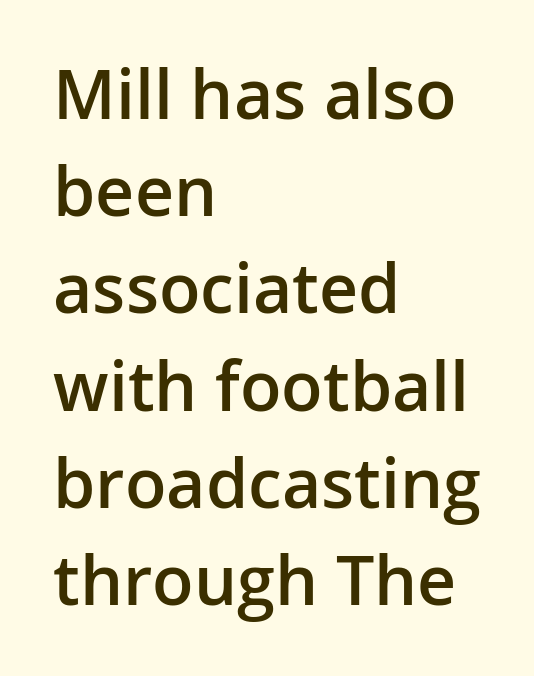
The type family on display is of the sans-serif kind. The characters look somewhat weighty, a semibold short of true bold. Compared with typical body copy, the letter spacing here is the same. Check under the words: just untouched page. Character widths vary here, with narrow letters taking less room than wide ones.
